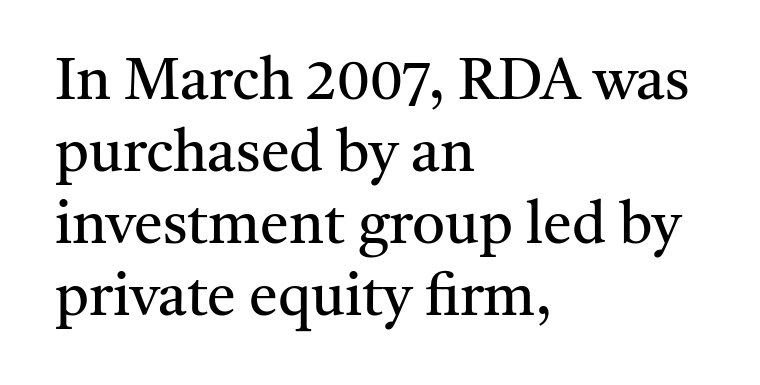
The image shows 58 px regular-weight serif type, upright; set left-aligned, line spacing 1.24x, normal letter spacing, not underlined; medium stroke contrast and a medium x-height.
